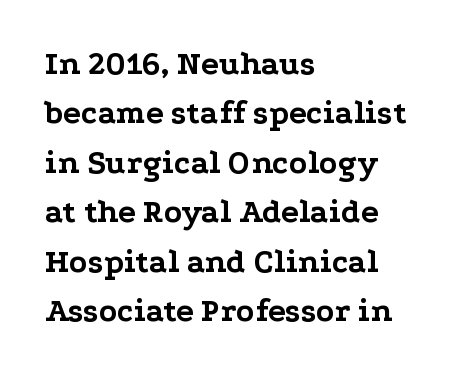
Q: Is the text bold? A: Yes.
Q: Is the text italic (slanted)? A: No, it is upright.
Q: Is the typeface a serif or a sans-serif typeface? A: Serif.
Q: Is the text underlined? A: No.
Q: How is the paragraph aligned? A: Left-aligned.
Q: Is the spacing between letters normal or unusually wide? A: Normal.
Q: Is the spacing between lines tight, normal or loose? A: Normal.
Q: Width (condensed, normal, or wide)? A: Wide.
Q: Stroke contrast? A: Low.
Q: x-height? A: Medium.
Q: Monospaced? A: No.
